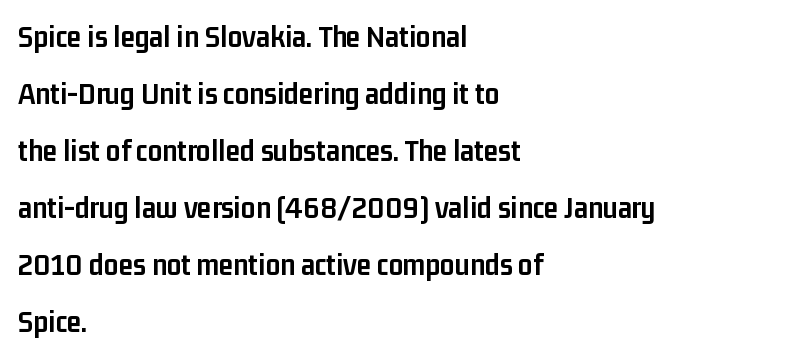
Q: Is the text bold? A: Yes.
Q: Is the text italic (slanted)? A: No, it is upright.
Q: Is the typeface a serif or a sans-serif typeface? A: Sans-serif.
Q: Is the text underlined? A: No.
Q: How is the paragraph aligned? A: Left-aligned.
Q: Is the spacing between letters normal or unusually wide? A: Normal.
Q: Width (condensed, normal, or wide)? A: Condensed.
Q: Stroke contrast? A: Low.
Q: x-height? A: Medium.
Q: Monospaced? A: No.
